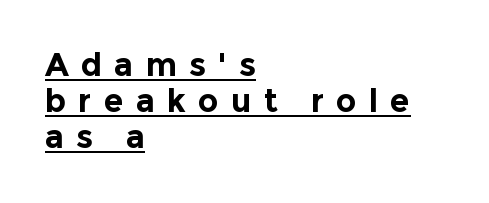
The image shows 32 px bold sans-serif type, upright; set left-aligned, tight line spacing (1.13x), unusually wide letter spacing (+0.38 em), underlined; a medium x-height.
